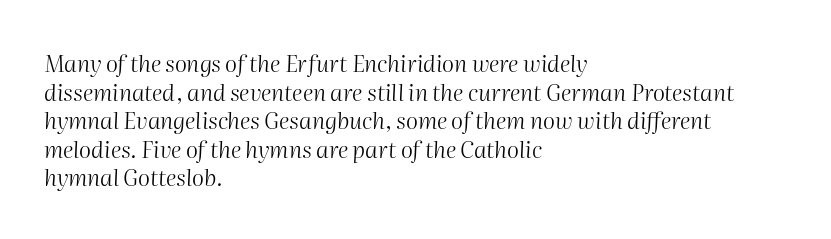
{"italic": "yes", "lean": "right", "slant_degrees": 2, "bold": "no", "underline": "no", "align": "left", "line_spacing_ratio": 1.24, "letter_spacing": "normal", "letter_spacing_em": 0.0, "glyph_px": 23}
